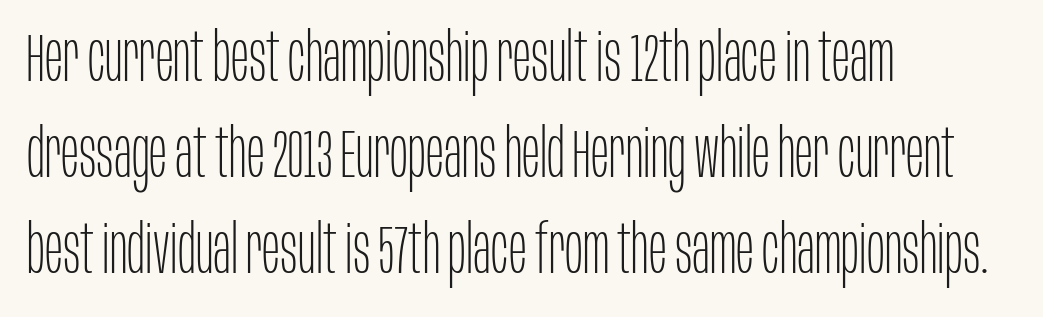
{"serif": "no", "italic": "no", "bold": "no", "weight": "thin", "width": "condensed", "stroke_contrast": "low", "x_height": "large", "monospaced": "no", "underline": "no", "align": "left", "line_spacing": "normal", "line_spacing_ratio": 1.43, "letter_spacing": "normal", "letter_spacing_em": 0.0, "glyph_px": 67}
